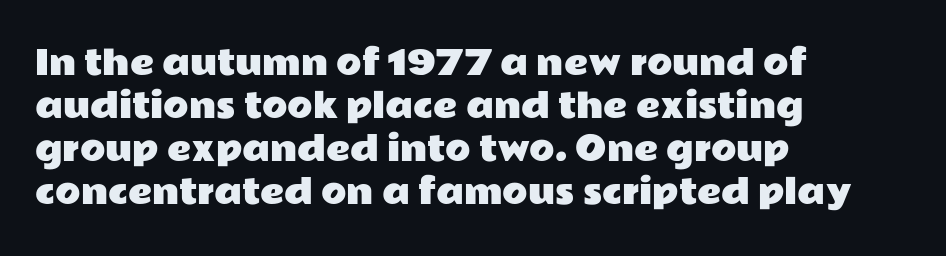
The image shows 33 px wide sans-serif type, upright; set left-aligned, normal line spacing (1.3x), normal letter spacing, not underlined; low stroke contrast and a medium x-height.
